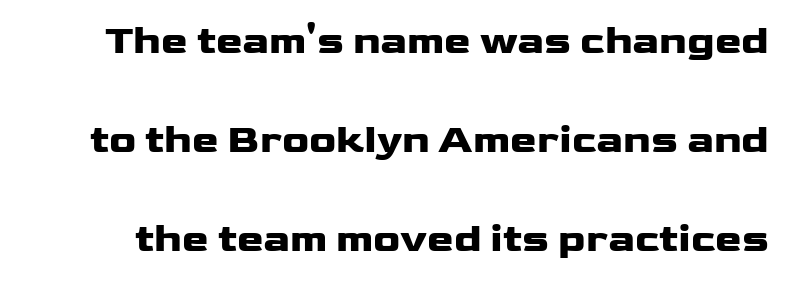
Q: Is the text bold? A: Yes.
Q: Is the text italic (slanted)? A: No, it is upright.
Q: Is the typeface a serif or a sans-serif typeface? A: Sans-serif.
Q: Is the text underlined? A: No.
Q: Is the spacing between letters normal or unusually wide? A: Normal.
Q: Is the spacing between lines tight, normal or loose? A: Loose.
Q: Width (condensed, normal, or wide)? A: Wide.
Q: Stroke contrast? A: Low.
Q: x-height? A: Medium.
Q: Monospaced? A: No.
